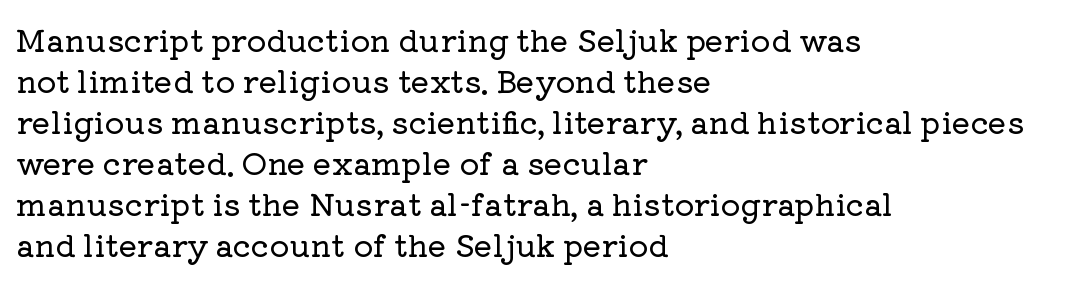
{"serif": "yes", "italic": "no", "width": "normal", "stroke_contrast": "low", "x_height": "medium", "monospaced": "no", "underline": "no", "align": "left", "line_spacing": "normal", "line_spacing_ratio": 1.32, "letter_spacing": "normal", "letter_spacing_em": 0.0, "glyph_px": 31}
